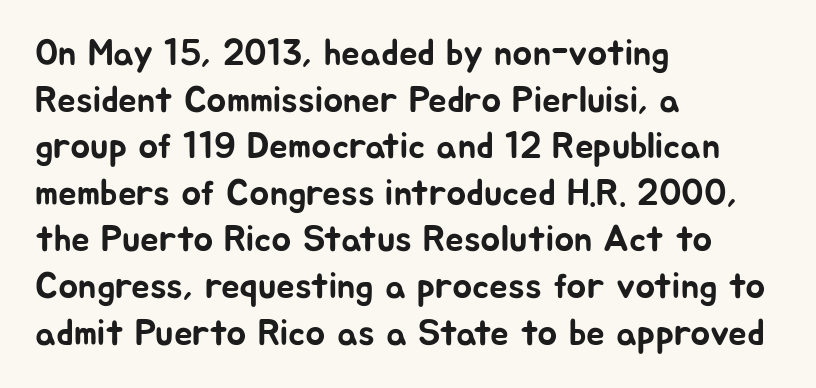
{"serif": "no", "italic": "no", "width": "normal", "stroke_contrast": "low", "x_height": "medium", "monospaced": "no", "underline": "no", "align": "left", "line_spacing": "normal", "line_spacing_ratio": 1.26, "letter_spacing": "normal", "letter_spacing_em": 0.0, "glyph_px": 37}
